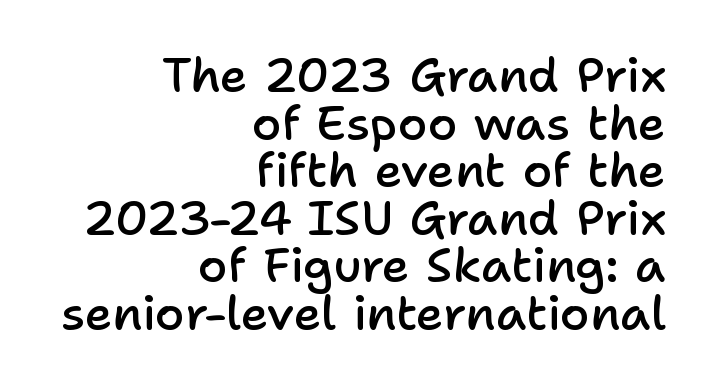
Q: Is the text bold? A: Semi-bold.
Q: Is the text italic (slanted)? A: No, it is upright.
Q: Is the typeface a serif or a sans-serif typeface? A: Sans-serif.
Q: Is the text underlined? A: No.
Q: How is the paragraph aligned? A: Right-aligned.
Q: Is the spacing between letters normal or unusually wide? A: Normal.
Q: Is the spacing between lines tight, normal or loose? A: Tight.
Q: Width (condensed, normal, or wide)? A: Normal.
Q: Stroke contrast? A: Low.
Q: x-height? A: Medium.
Q: Monospaced? A: No.
